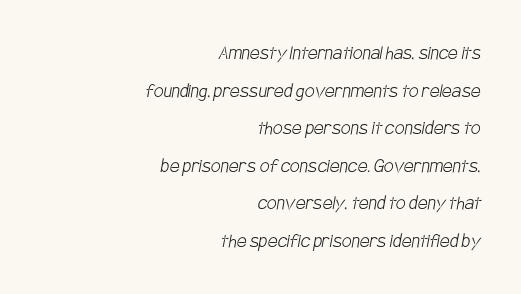
The weight tops out at a normal text grade. Line ends are locked; line starts wander. The specimen omits any rule beneath the text block's lines. Look at the tracking — it's just the regular setting, nothing added.
